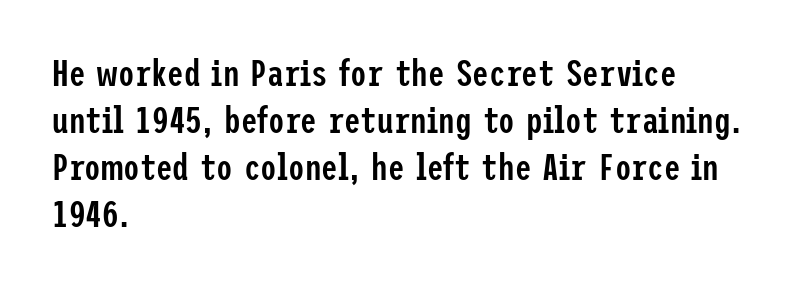
Set as a demibold, roughly 600 on the weight scale. Does extra space separate the letters? No, they use regular spacing. A normal amount of white space separates one row of letters from the next. The zone under the glyphs is completely vacant. If you drew a line through each stem, it would be perfectly vertical. These lines are set flush left with a ragged right edge.
